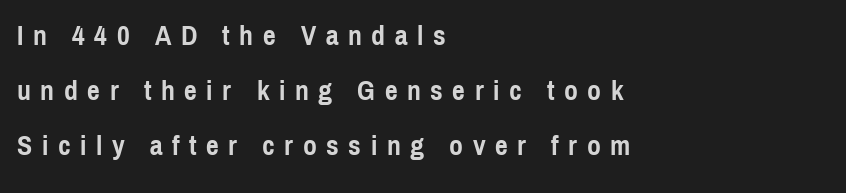
The image shows 28 px semibold, condensed sans-serif type, upright; set left-aligned, loose line spacing (1.96x), unusually wide letter spacing (+0.34 em), not underlined; a medium x-height.
